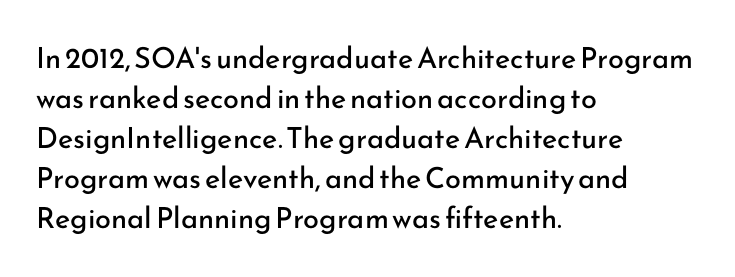
The image shows 29 px regular-weight sans-serif type, upright; set left-aligned, normal line spacing (1.38x), normal letter spacing, not underlined; low stroke contrast and a small x-height.
